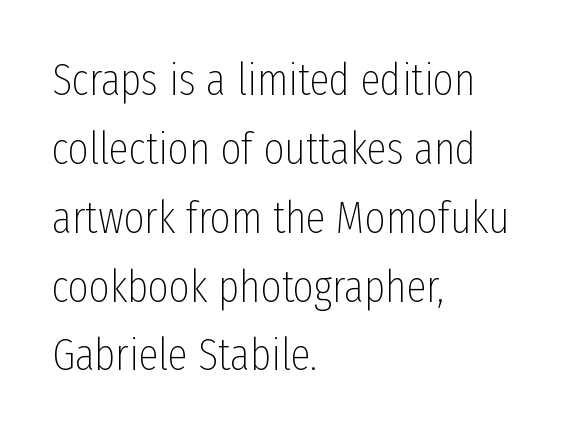
The image shows 45 px thin, condensed sans-serif type, upright; set left-aligned, normal line spacing (1.53x), normal letter spacing, not underlined; low stroke contrast and a medium x-height.
